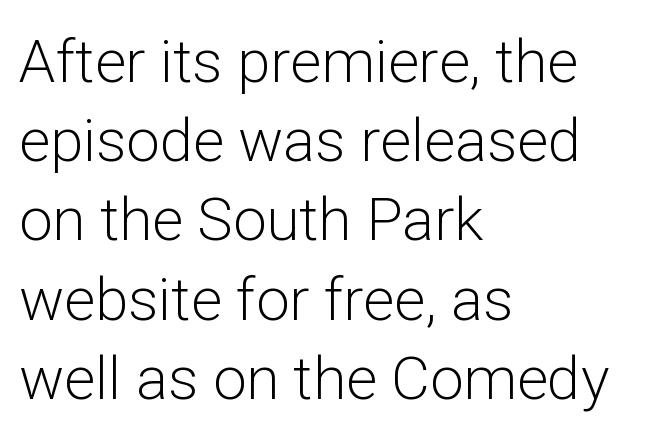
Q: Is the text bold? A: No.
Q: Is the text italic (slanted)? A: No, it is upright.
Q: Is the typeface a serif or a sans-serif typeface? A: Sans-serif.
Q: Is the text underlined? A: No.
Q: How is the paragraph aligned? A: Left-aligned.
Q: Is the spacing between letters normal or unusually wide? A: Normal.
Q: Is the spacing between lines tight, normal or loose? A: Normal.
Q: Width (condensed, normal, or wide)? A: Normal.
Q: Stroke contrast? A: Low.
Q: x-height? A: Medium.
Q: Monospaced? A: No.
